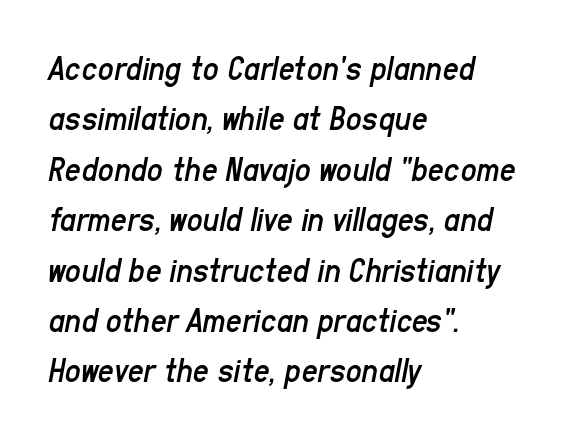
Q: Is the text bold? A: No.
Q: Is the text italic (slanted)? A: Yes, it leans right by about 11 degrees.
Q: Is the text underlined? A: No.
Q: How is the paragraph aligned? A: Left-aligned.
Q: Is the spacing between letters normal or unusually wide? A: Normal.
Q: Is the spacing between lines tight, normal or loose? A: Normal.
Q: Width (condensed, normal, or wide)? A: Condensed.
Q: Stroke contrast? A: Low.
Q: x-height? A: Medium.
Q: Monospaced? A: No.
